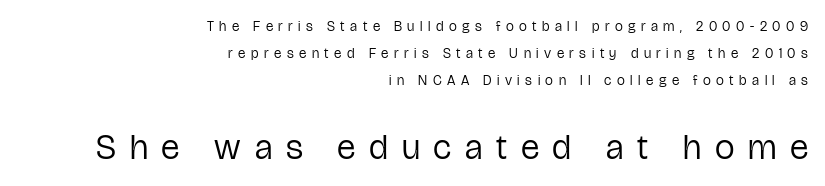
The image shows 35 px regular-weight, condensed sans-serif type, upright; set right-aligned, loose line spacing (1.92x), unusually wide letter spacing (+0.39 em), not underlined; the second (bottom) block is 2.5x larger; low stroke contrast and a medium x-height.
